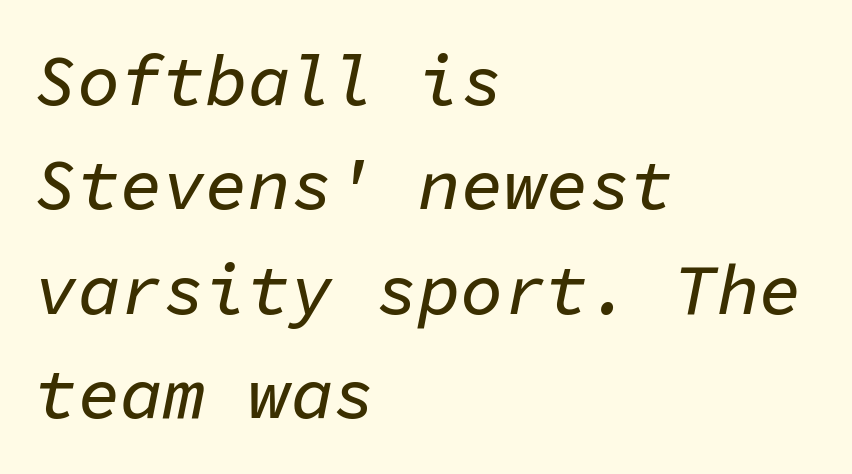
{"italic": "yes", "lean": "right", "slant_degrees": 11, "width": "normal", "stroke_contrast": "low", "x_height": "medium", "monospaced": "yes", "underline": "no", "align": "left", "line_spacing": "normal", "line_spacing_ratio": 1.47, "letter_spacing": "normal", "letter_spacing_em": 0.0, "glyph_px": 71}
